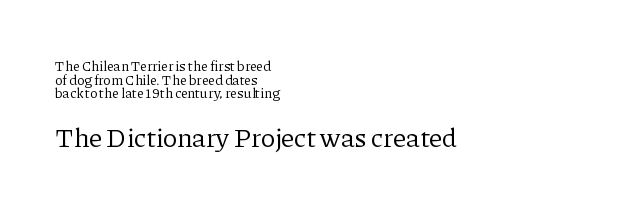
The image shows 27 px text type, upright; set left-aligned, tight line spacing (0.97x), normal letter spacing, not underlined; the second (bottom) block is 1.93x larger.
